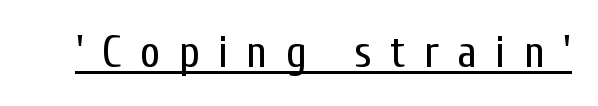
{"serif": "no", "italic": "no", "bold": "no", "weight": "regular", "width": "condensed", "stroke_contrast": "low", "x_height": "medium", "monospaced": "no", "underline": "yes", "letter_spacing": "wide", "letter_spacing_em": 0.42, "glyph_px": 44}
